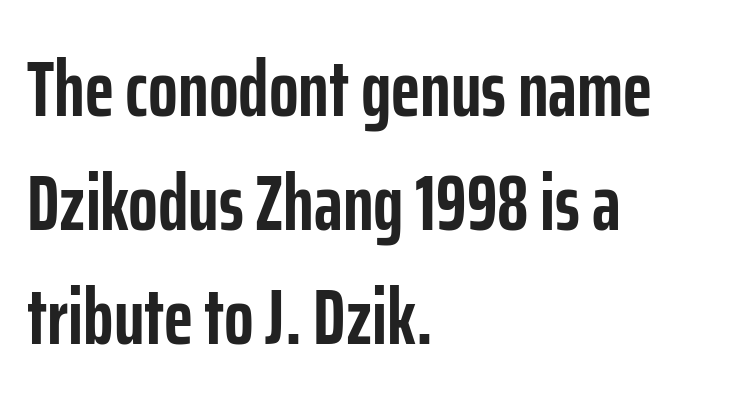
{"serif": "no", "italic": "no", "bold": "yes", "weight": "semibold", "width": "condensed", "stroke_contrast": "low", "x_height": "medium", "monospaced": "no", "underline": "no", "align": "left", "line_spacing": "normal", "line_spacing_ratio": 1.46, "letter_spacing": "normal", "letter_spacing_em": 0.0, "glyph_px": 78}
